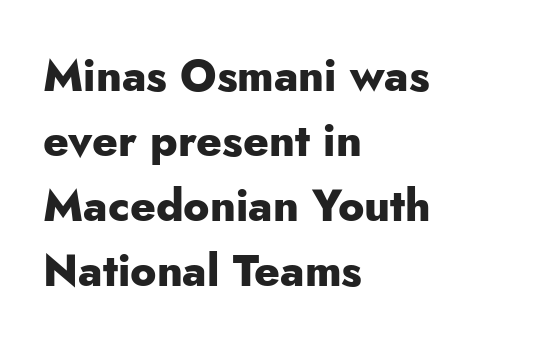
Q: Is the text bold? A: Yes.
Q: Is the text italic (slanted)? A: No, it is upright.
Q: Is the typeface a serif or a sans-serif typeface? A: Sans-serif.
Q: Is the text underlined? A: No.
Q: How is the paragraph aligned? A: Left-aligned.
Q: Is the spacing between letters normal or unusually wide? A: Normal.
Q: Is the spacing between lines tight, normal or loose? A: Normal.
Q: Width (condensed, normal, or wide)? A: Normal.
Q: Stroke contrast? A: Low.
Q: x-height? A: Small.
Q: Monospaced? A: No.
